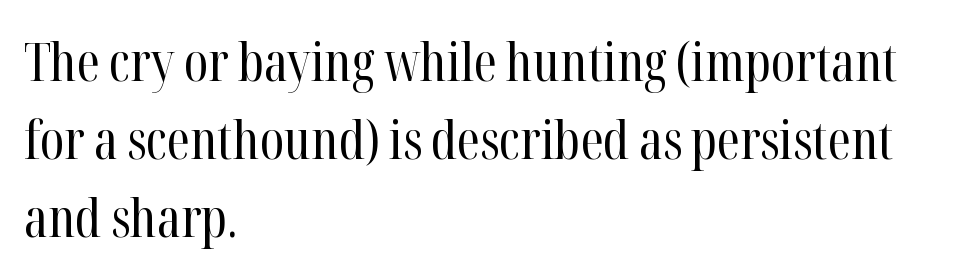
Each new line begins a customary step beneath the previous one. Default kerning and tracking; the words read as compact shapes. The face used here is proportionally spaced, like ordinary book or web type. A bare baseline throughout the passage. Compared with a typical body face, this is equally light or lighter still.
